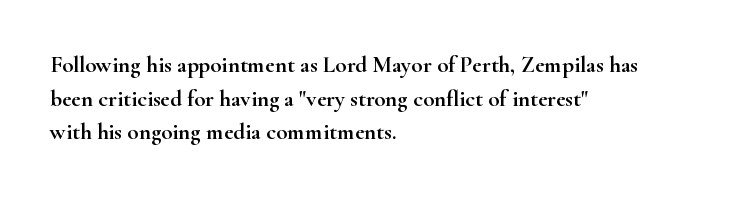
The image shows 23 px text type, upright; set left-aligned, normal line spacing (1.46x), normal letter spacing, not underlined.
